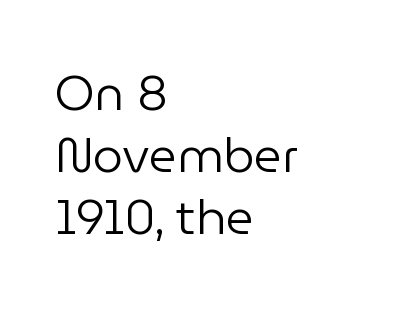
The image shows 48 px regular-weight sans-serif type, upright; set left-aligned, normal line spacing (1.29x), normal letter spacing, not underlined; low stroke contrast and a medium x-height.
